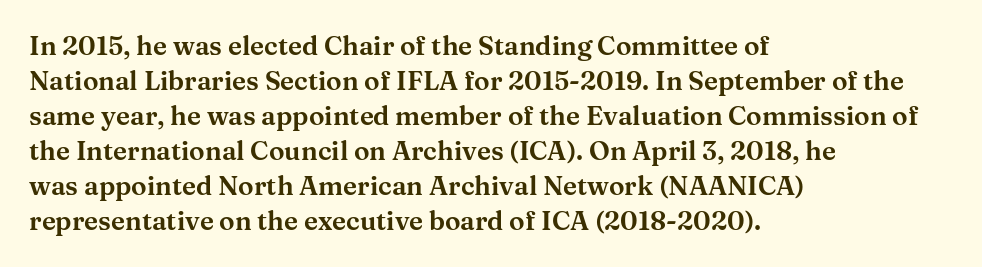
Q: Is the text italic (slanted)? A: No, it is upright.
Q: Is the text underlined? A: No.
Q: How is the paragraph aligned? A: Left-aligned.
Q: Is the spacing between letters normal or unusually wide? A: Normal.
Q: Is the spacing between lines tight, normal or loose? A: Normal.
